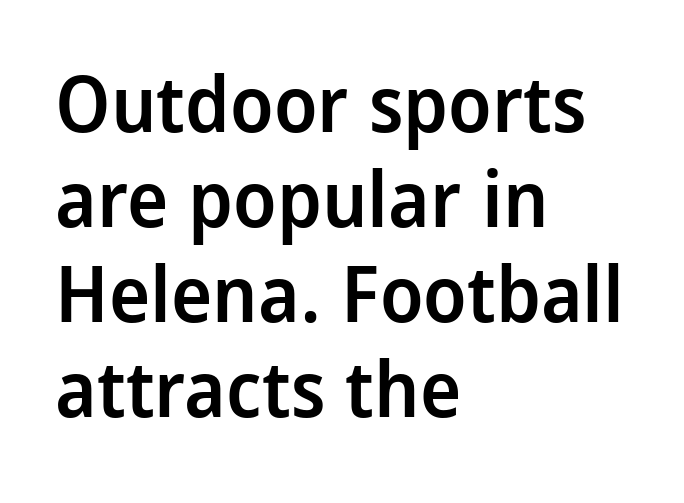
The lines are quadded left. No italicization has been applied; the sample stays upright. Glyph-to-glyph distance matches everyday printed text. The baseline area is clear.
